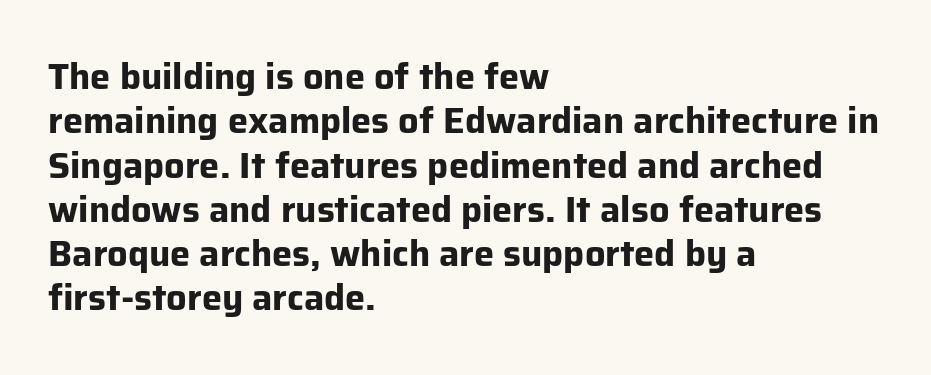
{"serif": "no", "italic": "no", "bold": "yes", "weight": "bold", "width": "normal", "stroke_contrast": "low", "x_height": "medium", "monospaced": "no", "underline": "no", "align": "left", "line_spacing_ratio": 1.23, "letter_spacing": "normal", "letter_spacing_em": 0.0, "glyph_px": 36}
